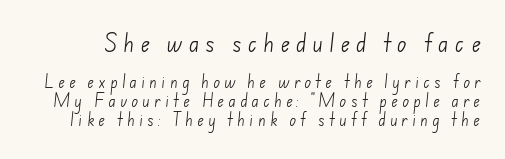
{"bold": "no", "underline": "no", "line_spacing": "normal", "line_spacing_ratio": 1.38, "letter_spacing": "wide", "letter_spacing_em": 0.3, "larger_block": "first", "size_ratio": 1.43, "glyph_px": 20}
